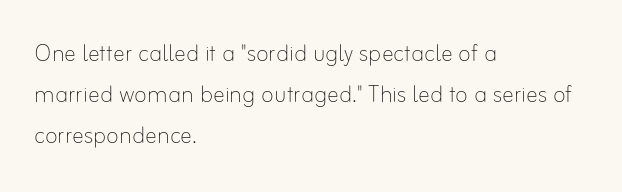
Q: Is the text bold? A: No.
Q: Is the text italic (slanted)? A: No, it is upright.
Q: Is the text underlined? A: No.
Q: How is the paragraph aligned? A: Left-aligned.
Q: Is the spacing between letters normal or unusually wide? A: Normal.
Q: Is the spacing between lines tight, normal or loose? A: Normal.
Q: Width (condensed, normal, or wide)? A: Normal.
Q: Stroke contrast? A: Low.
Q: x-height? A: Small.
Q: Monospaced? A: No.
